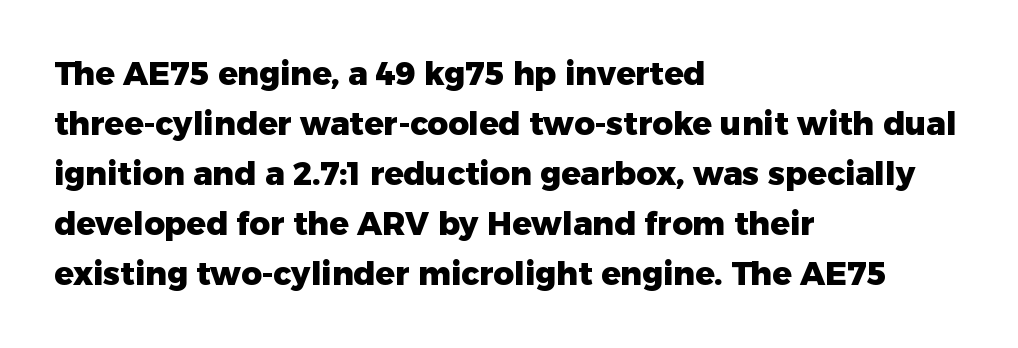
Q: Is the text bold? A: Yes.
Q: Is the text italic (slanted)? A: No, it is upright.
Q: Is the typeface a serif or a sans-serif typeface? A: Sans-serif.
Q: Is the text underlined? A: No.
Q: How is the paragraph aligned? A: Left-aligned.
Q: Is the spacing between letters normal or unusually wide? A: Normal.
Q: Is the spacing between lines tight, normal or loose? A: Normal.
Q: Width (condensed, normal, or wide)? A: Normal.
Q: Stroke contrast? A: Low.
Q: x-height? A: Medium.
Q: Monospaced? A: No.
